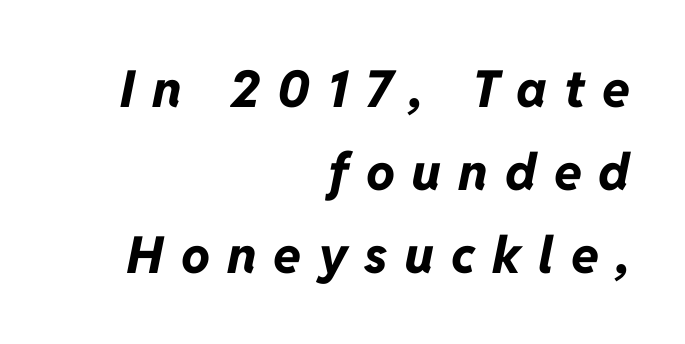
The image shows 51 px bold type, italic (leaning right); set right-aligned, normal line spacing (1.63x), unusually wide letter spacing (+0.33 em), not underlined; low stroke contrast and a medium x-height.
